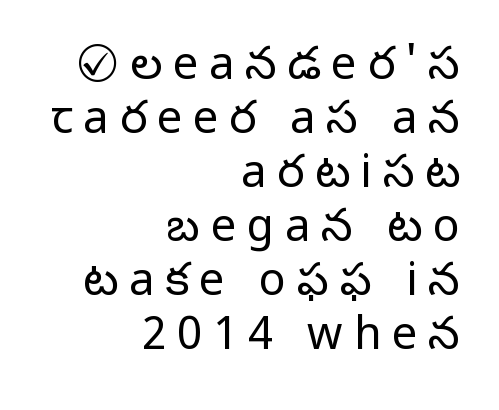
The image shows 45 px light sans-serif type, upright; set right-aligned, line spacing 1.2x, unusually wide letter spacing (+0.24 em), not underlined; low stroke contrast and a medium x-height.
